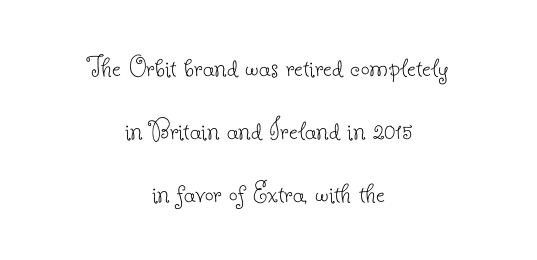
Q: Is the text bold? A: No.
Q: Is the text italic (slanted)? A: No, it is upright.
Q: Is the typeface a serif or a sans-serif typeface? A: Serif.
Q: Is the text underlined? A: No.
Q: How is the paragraph aligned? A: Centered.
Q: Is the spacing between letters normal or unusually wide? A: Normal.
Q: Is the spacing between lines tight, normal or loose? A: Loose.
Q: Width (condensed, normal, or wide)? A: Normal.
Q: Stroke contrast? A: Low.
Q: x-height? A: Small.
Q: Monospaced? A: No.
